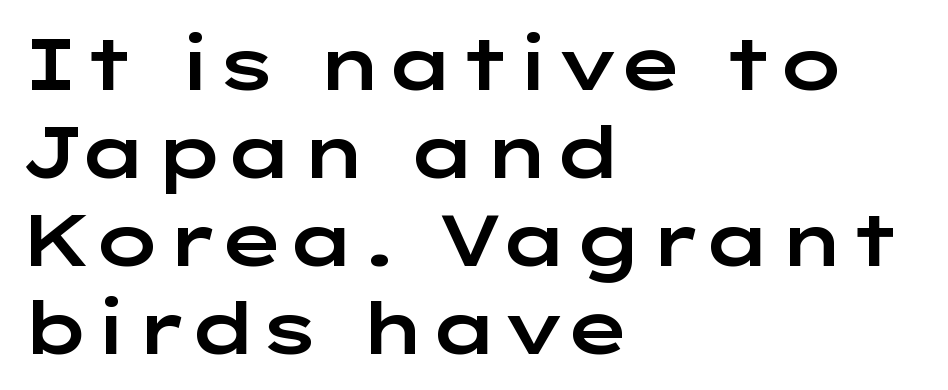
The image shows 72 px wide sans-serif type, upright; set left-aligned, line spacing 1.22x, normal letter spacing, not underlined; low stroke contrast and a medium x-height.
